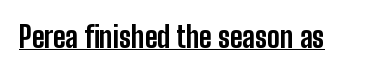
Q: Is the text bold? A: Yes.
Q: Is the text italic (slanted)? A: No, it is upright.
Q: Is the typeface a serif or a sans-serif typeface? A: Sans-serif.
Q: Is the text underlined? A: Yes.
Q: Is the spacing between letters normal or unusually wide? A: Normal.
Q: Width (condensed, normal, or wide)? A: Condensed.
Q: Stroke contrast? A: Low.
Q: x-height? A: Medium.
Q: Monospaced? A: No.
